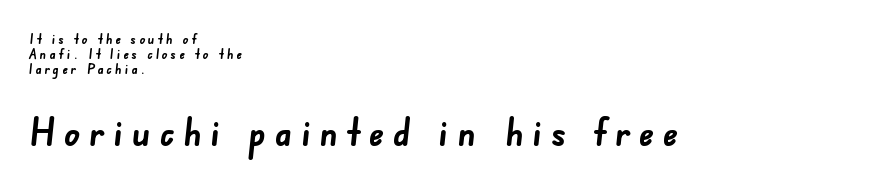
The more generous point size was reserved for the lower chunk. On the weight axis this lands at bold, roughly 700. Honestly, the rows look squashed on top of each other. You could not count columns in this text — the font is proportionally spaced.
